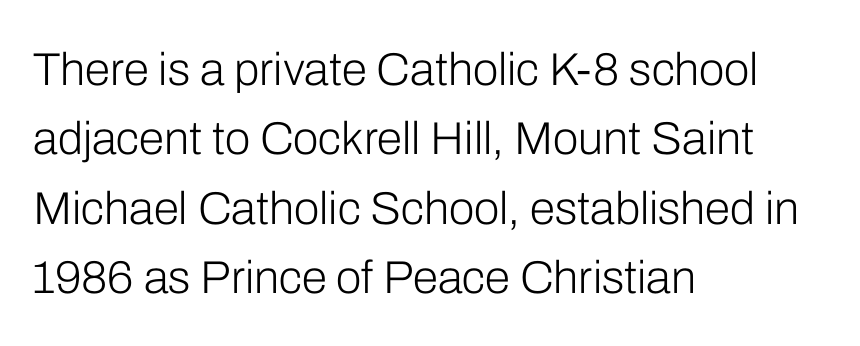
The image shows 46 px light sans-serif type, upright; set left-aligned, normal line spacing (1.51x), normal letter spacing, not underlined; low stroke contrast and a medium x-height.
